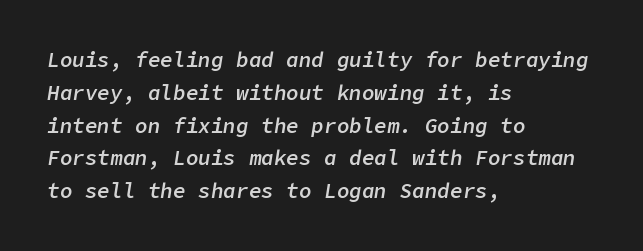
Firm but not heavy-handed strokes: this text is semibold. Short and long lines alike share a common starting point at left. A bare baseline throughout the passage. The face used here has a pronounced slope to its letters.
